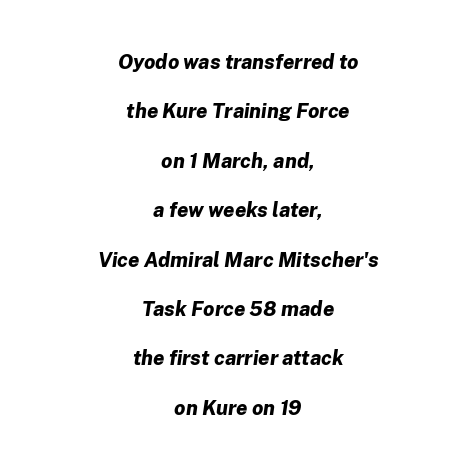
The image shows 20 px bold type, italic (leaning right); set centered, loose line spacing (2.47x), normal letter spacing, not underlined.
